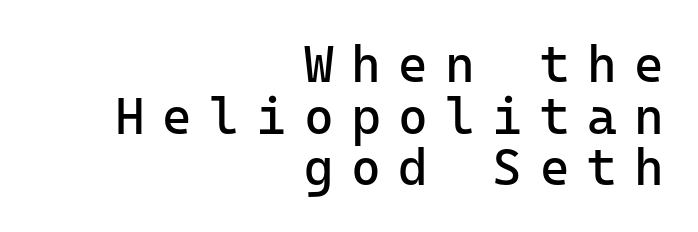
{"serif": "no", "italic": "no", "bold": "no", "weight": "regular", "width": "normal", "stroke_contrast": "low", "x_height": "medium", "monospaced": "yes", "underline": "no", "align": "right", "line_spacing": "tight", "line_spacing_ratio": 1.01, "letter_spacing": "wide", "letter_spacing_em": 0.34, "glyph_px": 51}
